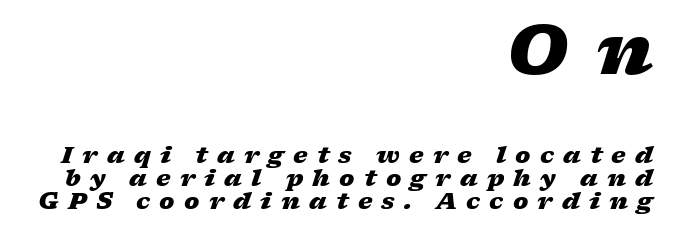
The image shows 69 px heavy, wide type, italic (leaning right); set right-aligned, tight line spacing (1.0x), unusually wide letter spacing (+0.4 em), not underlined; the first (top) block is 3.0x larger; low stroke contrast and a medium x-height.
